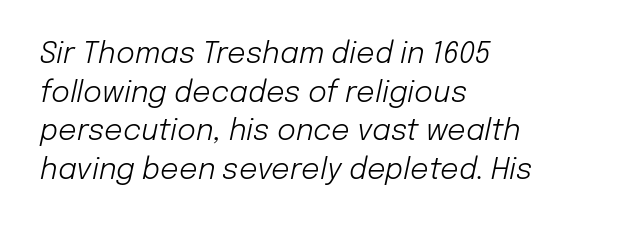
{"italic": "yes", "lean": "right", "slant_degrees": 12, "bold": "no", "weight": "light", "width": "normal", "stroke_contrast": "low", "x_height": "medium", "monospaced": "no", "underline": "no", "align": "left", "line_spacing": "normal", "line_spacing_ratio": 1.33, "letter_spacing": "normal", "letter_spacing_em": 0.0, "glyph_px": 29}
